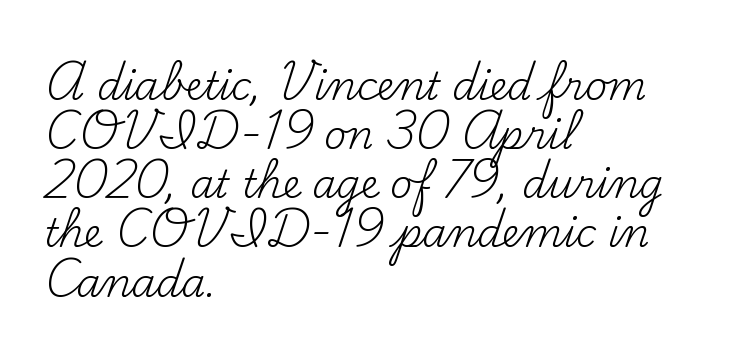
The leading is moderate, giving the passage an even texture. Beneath every word, the page is bare. Serif or sans? Serif — the stroke terminals have little feet. Vertical stems look standard width or narrower in stroke.
